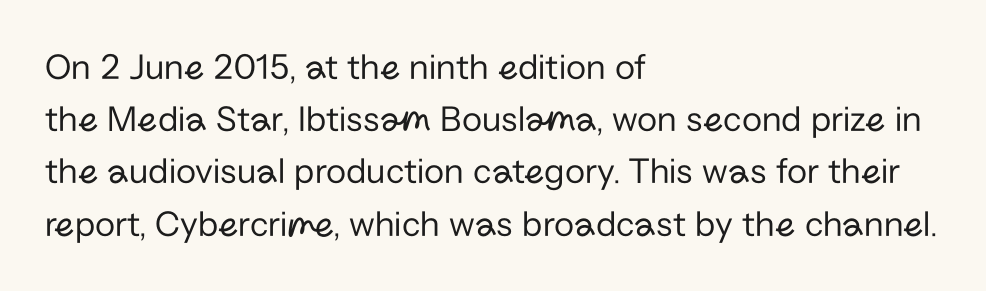
The image shows 37 px regular-weight sans-serif type, upright; set left-aligned, normal line spacing (1.41x), normal letter spacing, not underlined; low stroke contrast and a medium x-height.
